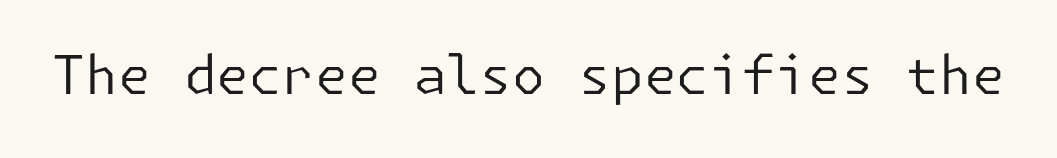
{"serif": "no", "italic": "no", "bold": "no", "weight": "regular", "width": "normal", "stroke_contrast": "low", "x_height": "medium", "underline": "no", "letter_spacing": "normal", "letter_spacing_em": 0.0, "glyph_px": 53}
